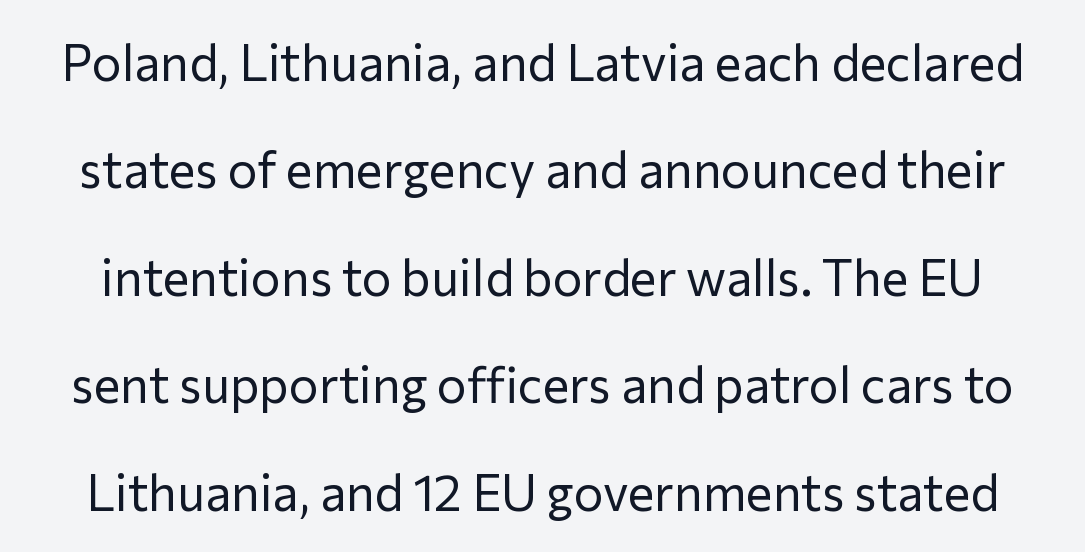
Q: Is the text bold? A: No.
Q: Is the text italic (slanted)? A: No, it is upright.
Q: Is the typeface a serif or a sans-serif typeface? A: Sans-serif.
Q: Is the text underlined? A: No.
Q: Is the spacing between letters normal or unusually wide? A: Normal.
Q: Is the spacing between lines tight, normal or loose? A: Loose.
Q: Width (condensed, normal, or wide)? A: Normal.
Q: Stroke contrast? A: Low.
Q: x-height? A: Medium.
Q: Monospaced? A: No.
